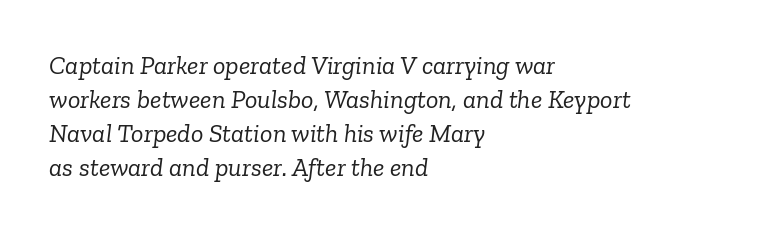
The image shows 26 px text type, italic (leaning right); set left-aligned, normal line spacing (1.31x), normal letter spacing, not underlined.
